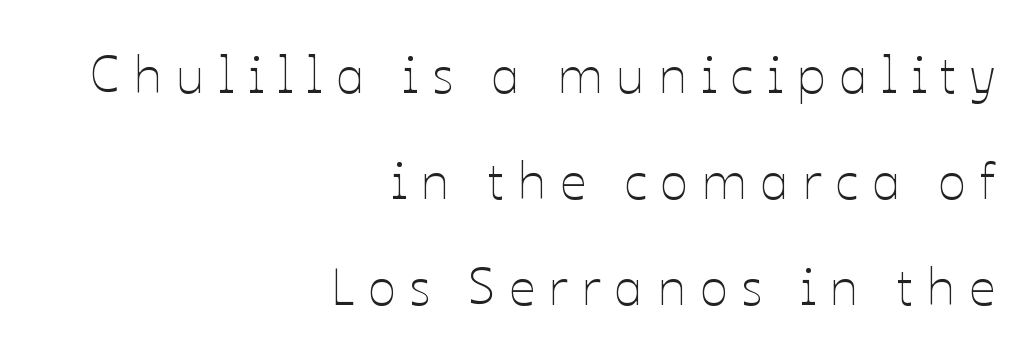
The image shows 52 px thin type, upright; set right-aligned, loose line spacing (2.04x), unusually wide letter spacing (+0.26 em), not underlined; low stroke contrast and a medium x-height.
